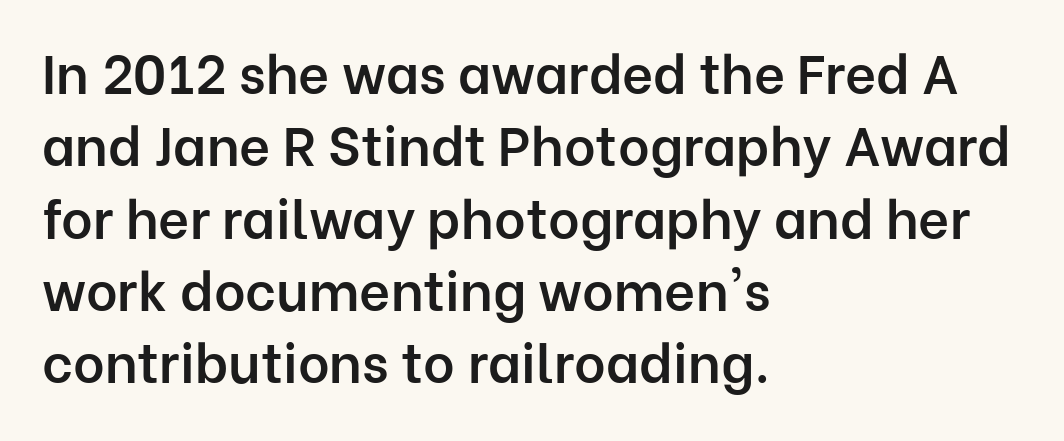
The image shows 54 px semibold sans-serif type, upright; set left-aligned, normal line spacing (1.34x), normal letter spacing, not underlined; low stroke contrast and a medium x-height.
